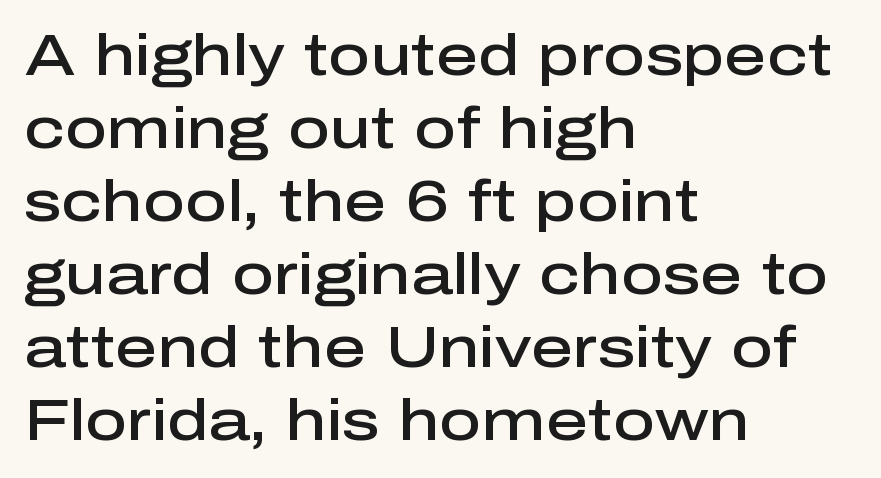
Spacing verdict: proportional, widths tailored to each character. Regular leading. Nobody drew a line under any word here. Emphasis by weight is partial: semibold. The passage is arranged the way most books set body copy — flush left.
